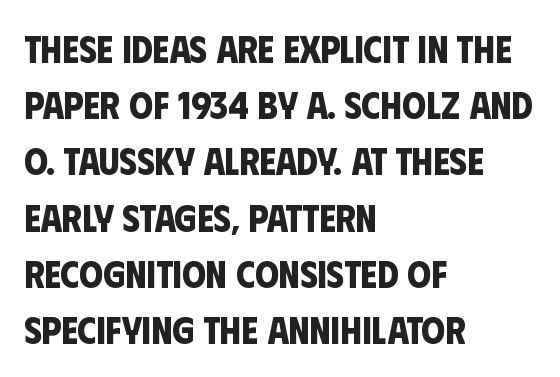
{"serif": "no", "bold": "yes", "weight": "bold", "width": "condensed", "stroke_contrast": "low", "x_height": "large", "monospaced": "no", "underline": "no", "align": "left", "line_spacing": "normal", "line_spacing_ratio": 1.48, "letter_spacing": "normal", "letter_spacing_em": 0.0, "glyph_px": 38}
